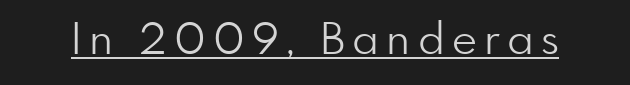
Q: Is the text bold? A: No.
Q: Is the text italic (slanted)? A: No, it is upright.
Q: Is the typeface a serif or a sans-serif typeface? A: Sans-serif.
Q: Is the text underlined? A: Yes.
Q: Width (condensed, normal, or wide)? A: Normal.
Q: Stroke contrast? A: Low.
Q: x-height? A: Small.
Q: Monospaced? A: No.
